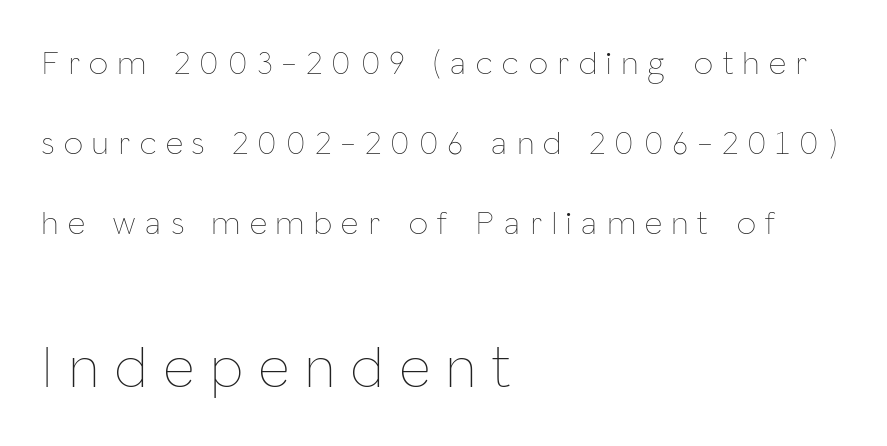
{"italic": "no", "bold": "no", "weight": "thin", "width": "condensed", "stroke_contrast": "low", "x_height": "medium", "monospaced": "no", "underline": "no", "align": "left", "line_spacing": "loose", "line_spacing_ratio": 2.36, "letter_spacing": "wide", "letter_spacing_em": 0.29, "larger_block": "second", "size_ratio": 1.76, "glyph_px": 60}
